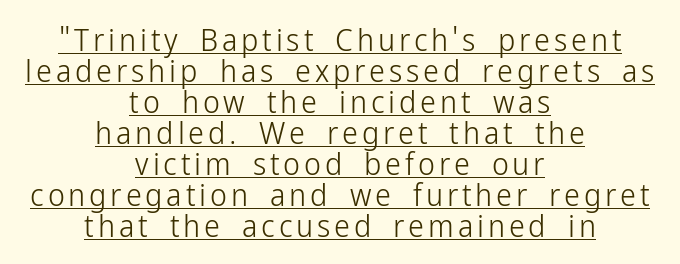
Q: Is the text bold? A: No.
Q: Is the text italic (slanted)? A: No, it is upright.
Q: Is the typeface a serif or a sans-serif typeface? A: Sans-serif.
Q: Is the text underlined? A: Yes.
Q: How is the paragraph aligned? A: Centered.
Q: Is the spacing between lines tight, normal or loose? A: Tight.
Q: Width (condensed, normal, or wide)? A: Condensed.
Q: Stroke contrast? A: Low.
Q: x-height? A: Medium.
Q: Monospaced? A: No.
